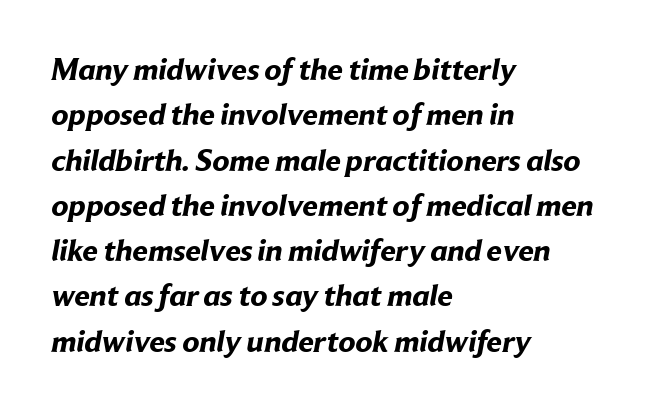
The image shows 31 px bold sans-serif type; set left-aligned, normal line spacing (1.46x), normal letter spacing, not underlined; low stroke contrast and a medium x-height.
